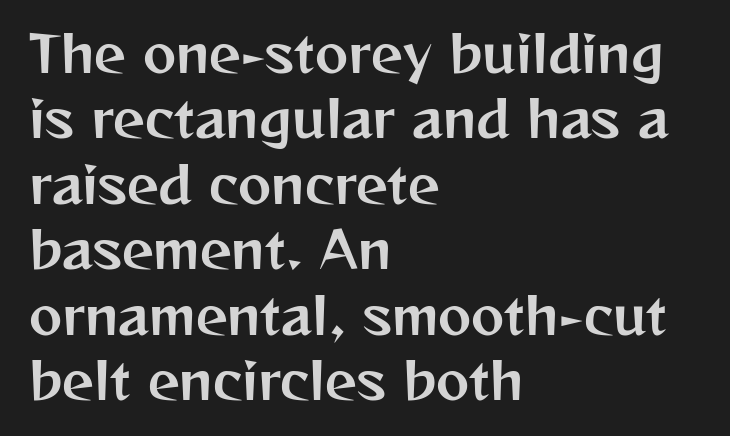
The image shows 50 px sans-serif type, upright; set left-aligned, normal line spacing (1.31x), normal letter spacing, not underlined; medium stroke contrast and a medium x-height.
